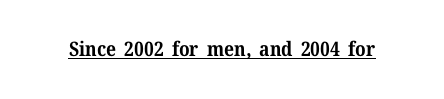
{"italic": "no", "bold": "yes", "underline": "yes", "letter_spacing": "normal", "letter_spacing_em": 0.0, "glyph_px": 20}
